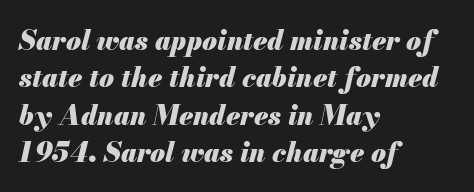
Q: Is the text bold? A: Yes.
Q: Is the text italic (slanted)? A: Yes, it leans right by about 13 degrees.
Q: Is the text underlined? A: No.
Q: How is the paragraph aligned? A: Left-aligned.
Q: Is the spacing between letters normal or unusually wide? A: Normal.
Q: Is the spacing between lines tight, normal or loose? A: Normal.
